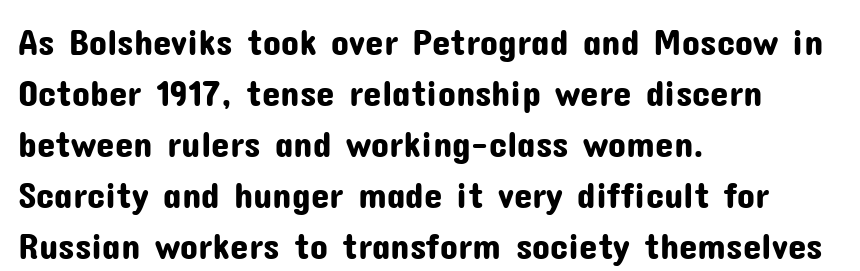
The image shows 37 px sans-serif type, upright; set left-aligned, normal line spacing (1.38x), normal letter spacing, not underlined; low stroke contrast and a medium x-height.
